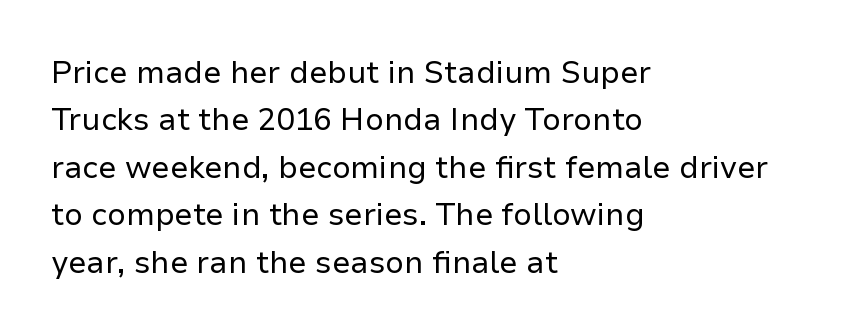
{"serif": "no", "italic": "no", "bold": "no", "weight": "regular", "width": "normal", "stroke_contrast": "low", "x_height": "medium", "monospaced": "no", "underline": "no", "align": "left", "line_spacing": "normal", "line_spacing_ratio": 1.53, "letter_spacing": "normal", "letter_spacing_em": 0.0, "glyph_px": 31}
